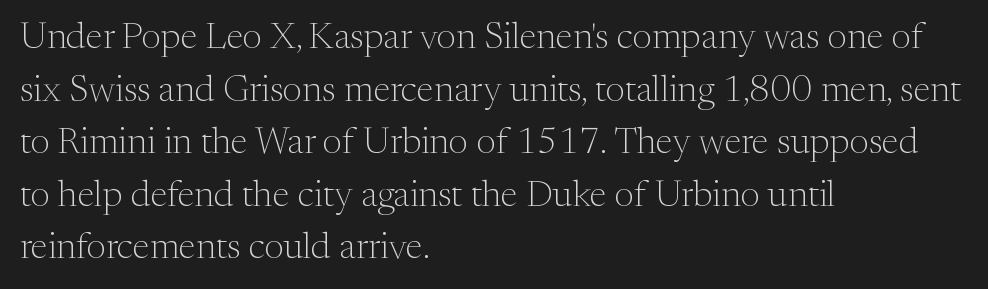
The image shows 37 px light serif type, upright; set left-aligned, normal line spacing (1.42x), normal letter spacing, not underlined; medium stroke contrast and a medium x-height.
